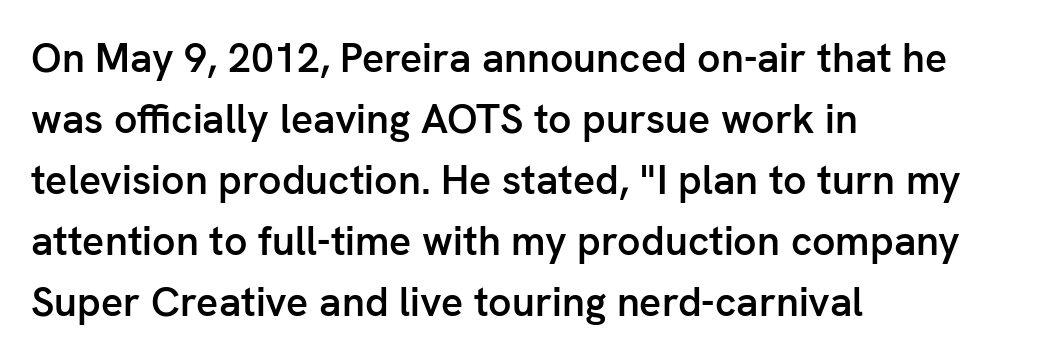
Q: Is the text bold? A: Semi-bold.
Q: Is the text italic (slanted)? A: No, it is upright.
Q: Is the typeface a serif or a sans-serif typeface? A: Sans-serif.
Q: Is the text underlined? A: No.
Q: How is the paragraph aligned? A: Left-aligned.
Q: Is the spacing between letters normal or unusually wide? A: Normal.
Q: Is the spacing between lines tight, normal or loose? A: Normal.
Q: Width (condensed, normal, or wide)? A: Normal.
Q: Stroke contrast? A: Low.
Q: x-height? A: Medium.
Q: Monospaced? A: No.
